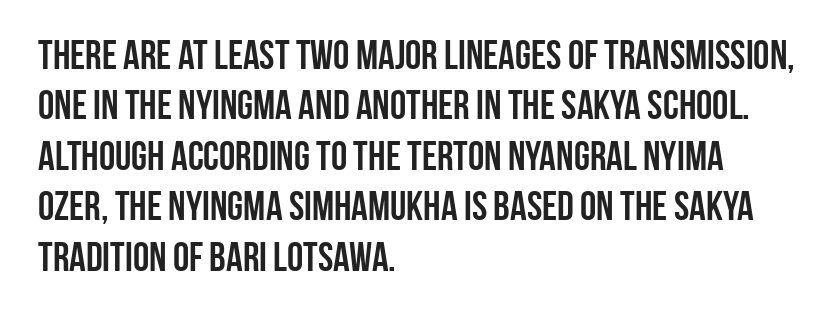
{"serif": "no", "italic": "no", "bold": "yes", "weight": "semibold", "width": "condensed", "stroke_contrast": "low", "x_height": "large", "monospaced": "no", "underline": "no", "align": "left", "line_spacing_ratio": 1.23, "letter_spacing": "normal", "letter_spacing_em": 0.0, "glyph_px": 41}
